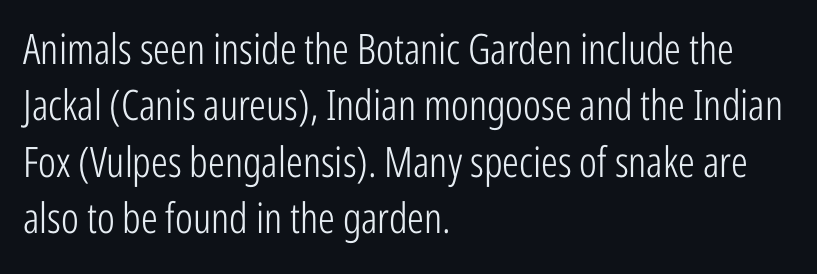
Note the varied advance widths — an 'i' is clearly narrower than an 'm'. Between one letter and the next there's only the usual sliver of space. Does the lettering tilt? It doesn't — this is upright. This rendering employs a face without finishing strokes, i.e., a sans-serif.
